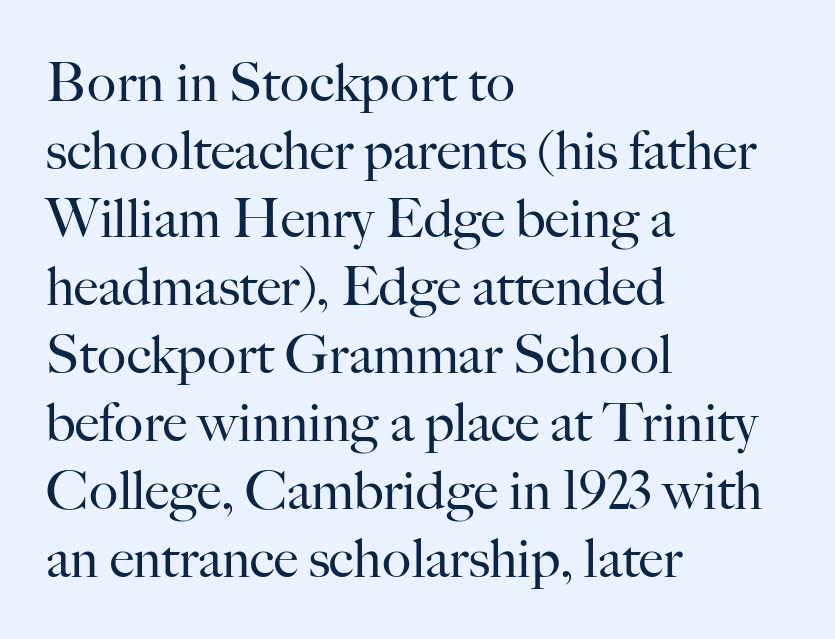
The image shows 54 px regular-weight serif type, upright; set left-aligned, normal line spacing (1.26x), normal letter spacing, not underlined; high stroke contrast and a small x-height.
